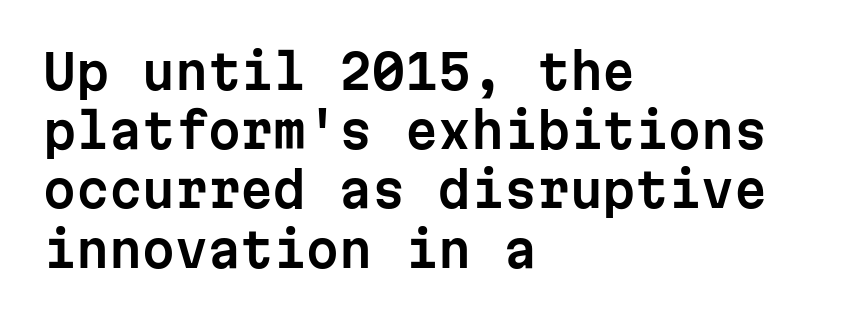
{"serif": "no", "italic": "no", "width": "normal", "stroke_contrast": "low", "x_height": "medium", "monospaced": "yes", "underline": "no", "align": "left", "line_spacing": "normal", "line_spacing_ratio": 1.26, "letter_spacing": "normal", "letter_spacing_em": 0.0, "glyph_px": 47}
